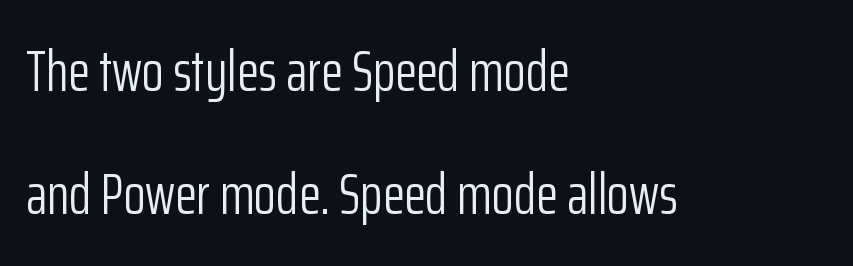
{"serif": "no", "italic": "no", "bold": "no", "weight": "light", "width": "condensed", "stroke_contrast": "low", "x_height": "medium", "monospaced": "no", "underline": "no", "align": "left", "line_spacing": "loose", "line_spacing_ratio": 2.15, "letter_spacing": "normal", "letter_spacing_em": 0.0, "glyph_px": 57}
